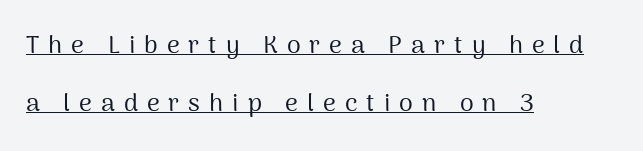
The image shows 25 px text type, upright; set left-aligned, loose line spacing (2.32x), unusually wide letter spacing (+0.36 em), underlined.
